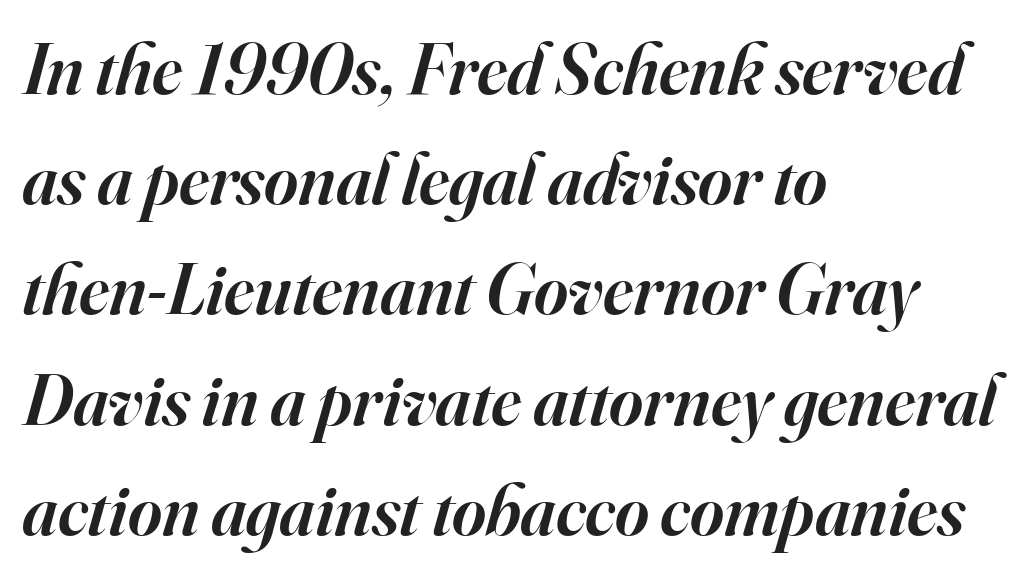
Emphasis-style slanted type is in use. In terms of letterform style, serifs are clearly present. This sample is left-justified, so line endings fall wherever the words run out. Its strokes are somewhat broadened, the hallmark of semibold type. The vertical gap from one line to the next is medium.
